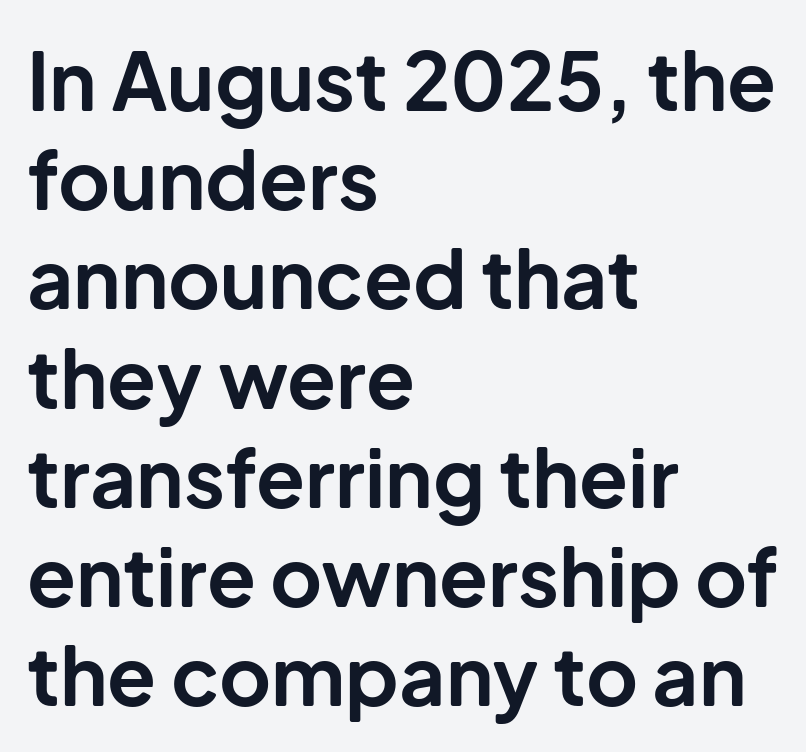
The image shows 80 px bold sans-serif type, upright; set left-aligned, line spacing 1.24x, normal letter spacing, not underlined; low stroke contrast and a medium x-height.
